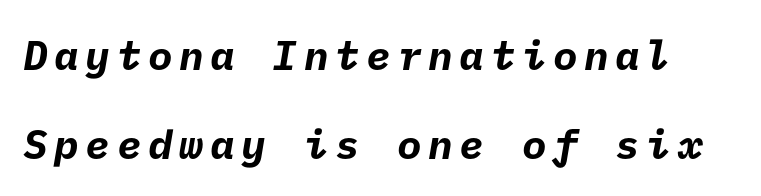
The image shows 41 px bold sans-serif type; set loose line spacing (2.17x), not underlined; low stroke contrast and a medium x-height.
